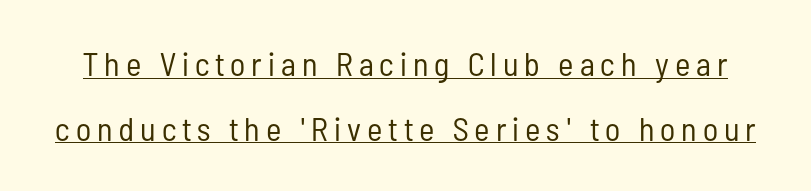
Q: Is the text bold? A: No.
Q: Is the text italic (slanted)? A: No, it is upright.
Q: Is the typeface a serif or a sans-serif typeface? A: Sans-serif.
Q: Is the text underlined? A: Yes.
Q: Is the spacing between lines tight, normal or loose? A: Loose.
Q: Width (condensed, normal, or wide)? A: Condensed.
Q: Stroke contrast? A: Low.
Q: x-height? A: Medium.
Q: Monospaced? A: No.
